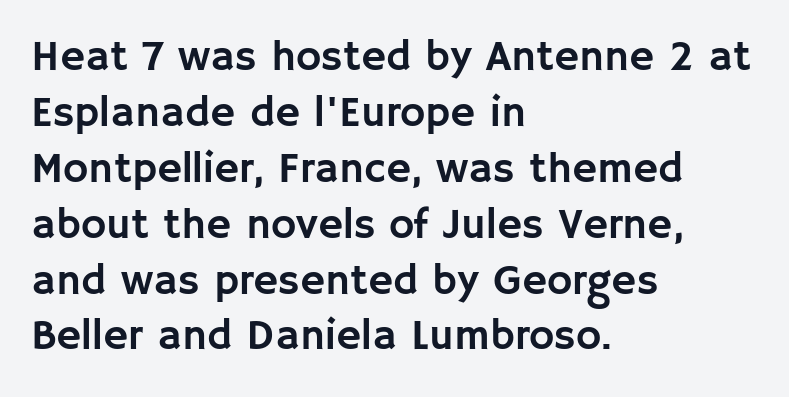
The image shows 43 px sans-serif type, upright; set left-aligned, normal line spacing (1.3x), normal letter spacing, not underlined; low stroke contrast and a large x-height.
